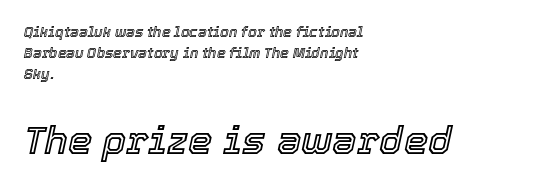
Q: Is the text italic (slanted)? A: Yes, it leans right by about 12 degrees.
Q: Is the text underlined? A: No.
Q: How is the paragraph aligned? A: Left-aligned.
Q: Is the spacing between letters normal or unusually wide? A: Normal.
Q: Is the spacing between lines tight, normal or loose? A: Normal.
Q: Which block of text is set in a larger size, the first (top) or the second (bottom)? A: The second (bottom) one.
Q: Width (condensed, normal, or wide)? A: Normal.
Q: x-height? A: Medium.
Q: Monospaced? A: No.
